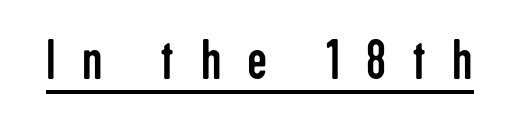
Quick note: underline on. Rendered with straight, roman letterforms. These lines have a slow, spaced-out rhythm from letter to letter. Looks like regular typesetting: each glyph gets only the width it needs. The strokes carry an ordinary text weight at most.
